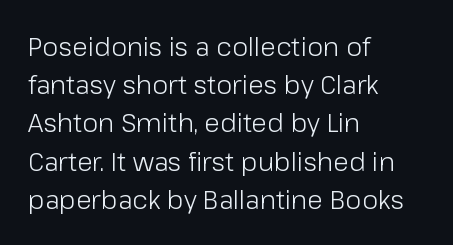
Q: Is the text bold? A: No.
Q: Is the text italic (slanted)? A: No, it is upright.
Q: Is the text underlined? A: No.
Q: How is the paragraph aligned? A: Left-aligned.
Q: Is the spacing between letters normal or unusually wide? A: Normal.
Q: Is the spacing between lines tight, normal or loose? A: Normal.
